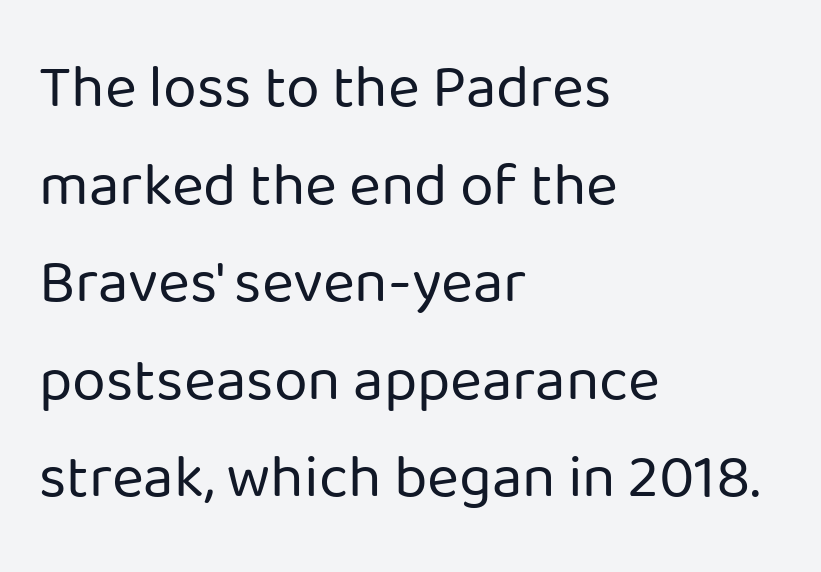
Q: Is the text bold? A: No.
Q: Is the text italic (slanted)? A: No, it is upright.
Q: Is the typeface a serif or a sans-serif typeface? A: Sans-serif.
Q: Is the text underlined? A: No.
Q: How is the paragraph aligned? A: Left-aligned.
Q: Is the spacing between letters normal or unusually wide? A: Normal.
Q: Is the spacing between lines tight, normal or loose? A: Normal.
Q: Width (condensed, normal, or wide)? A: Normal.
Q: Stroke contrast? A: Low.
Q: x-height? A: Medium.
Q: Monospaced? A: No.
